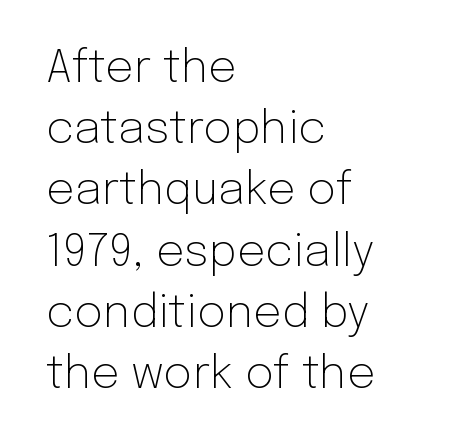
The image shows 45 px light sans-serif type, upright; set left-aligned, normal line spacing (1.36x), normal letter spacing, not underlined; low stroke contrast and a medium x-height.
